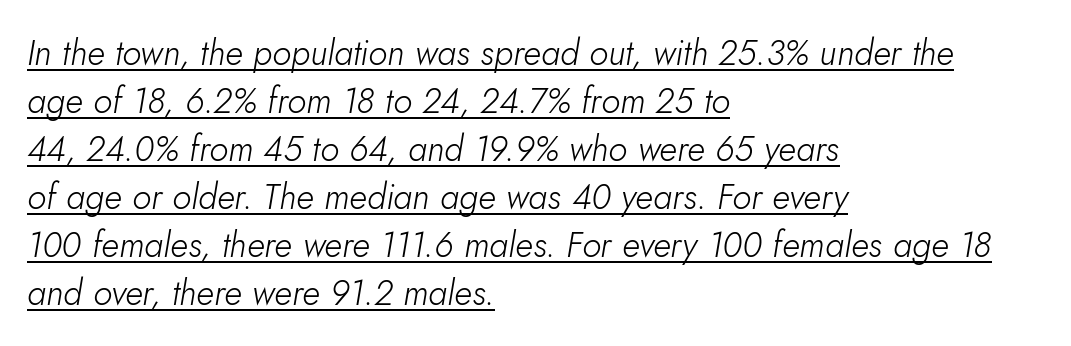
The image shows 35 px light type, italic (leaning right); set left-aligned, normal line spacing (1.37x), normal letter spacing, underlined; low stroke contrast and a small x-height.
